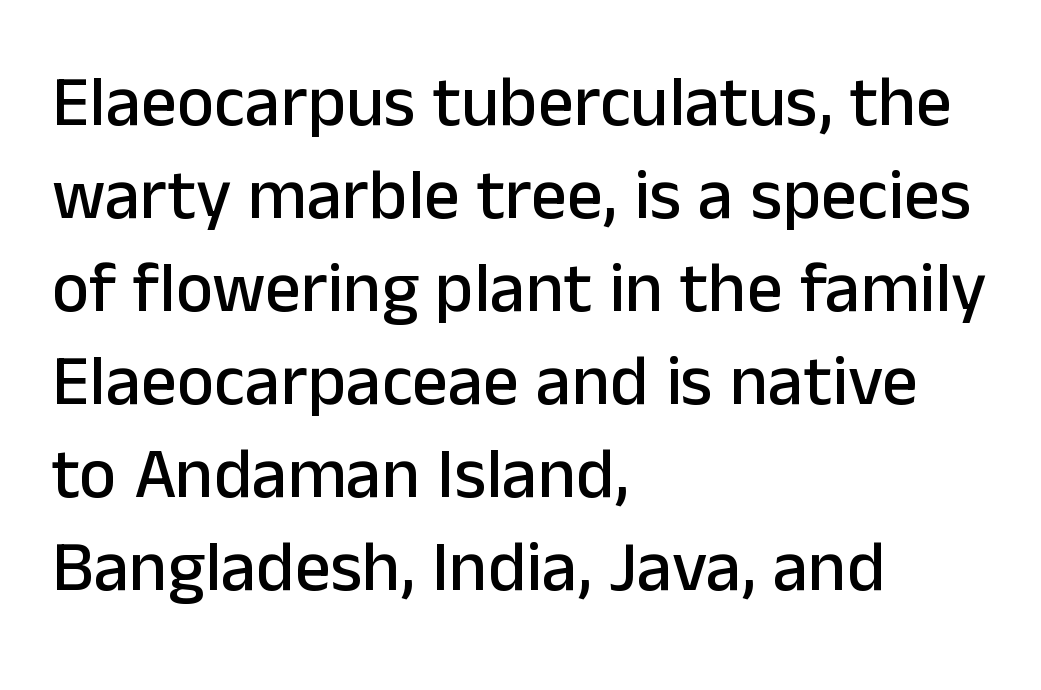
The image shows 71 px sans-serif type, upright; set left-aligned, normal line spacing (1.31x), normal letter spacing, not underlined; low stroke contrast and a medium x-height.
